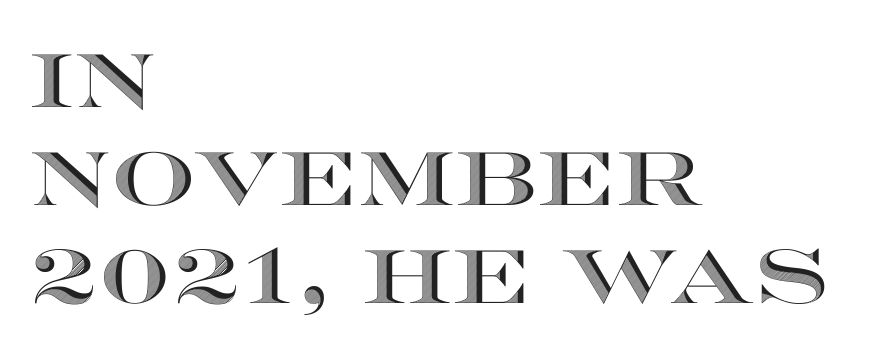
The image shows 75 px wide type, upright; set left-aligned, normal line spacing (1.31x), normal letter spacing, not underlined; a large x-height.
